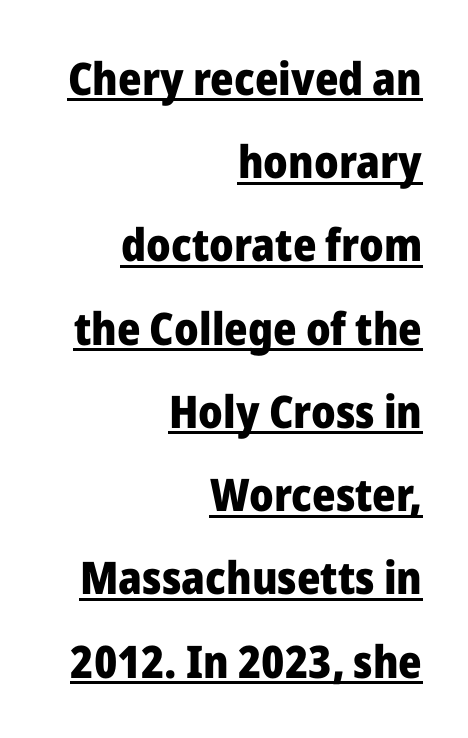
{"serif": "no", "italic": "no", "bold": "yes", "weight": "heavy", "width": "normal", "stroke_contrast": "low", "x_height": "medium", "monospaced": "no", "underline": "yes", "align": "right", "line_spacing_ratio": 1.85, "letter_spacing": "normal", "letter_spacing_em": 0.0, "glyph_px": 45}
